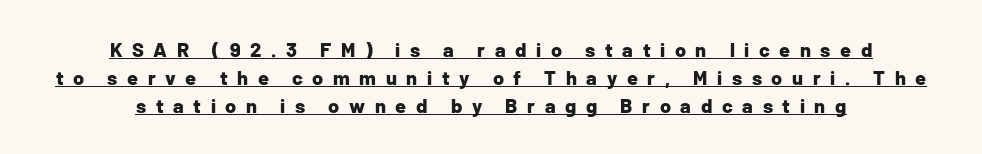
The image shows 20 px bold type, upright; set centered, normal line spacing (1.4x), unusually wide letter spacing (+0.48 em), underlined.
